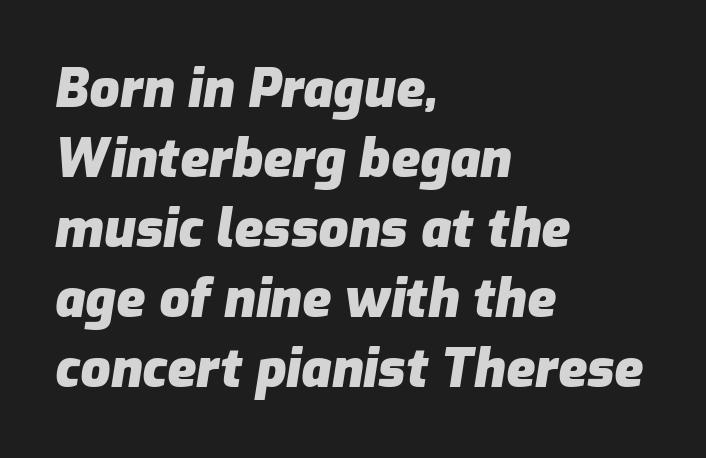
The image shows 53 px heavy type, italic (leaning right); set left-aligned, normal line spacing (1.32x), normal letter spacing, not underlined; low stroke contrast and a medium x-height.
